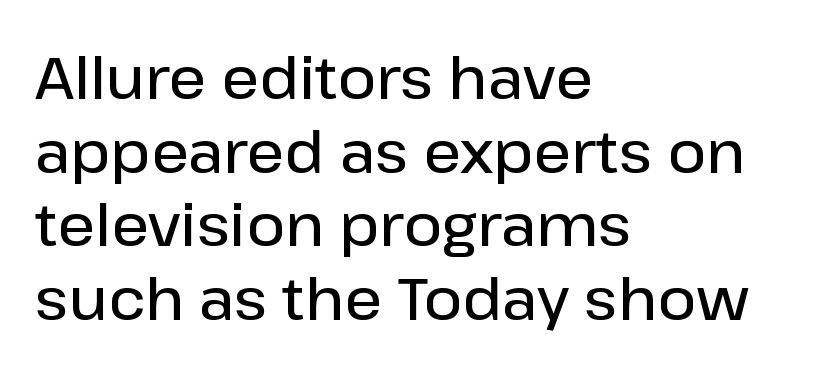
A bare baseline throughout the passage. This sample has the flowing, uneven cadence of proportional lettering. Note: no serifs on the glyphs. Students, note that the glyphs here touch the page at normal intervals. As a designer I'd log this as weight 600, semibold.
